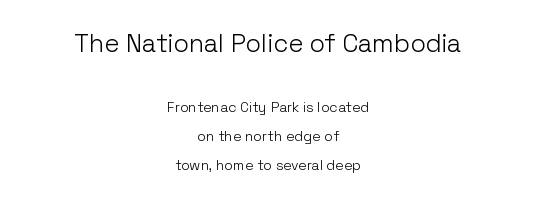
Weight: regular or lighter. Words appear dense and cohesive because spacing is normal. Descenders are the only things crossing below the line. Reading top to bottom, the characters get smaller at the block break.
